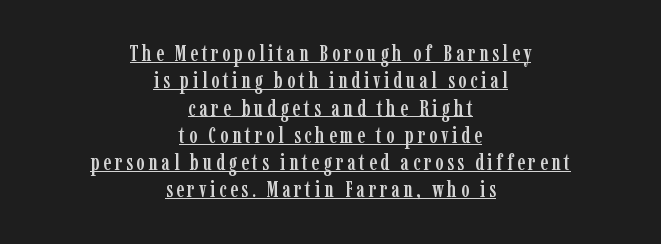
The image shows 22 px text type, upright; set centered, line spacing 1.24x, underlined.
